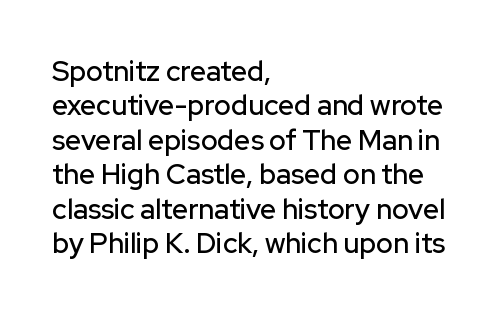
The image shows 28 px sans-serif type, upright; set left-aligned, line spacing 1.23x, normal letter spacing, not underlined; low stroke contrast and a medium x-height.
